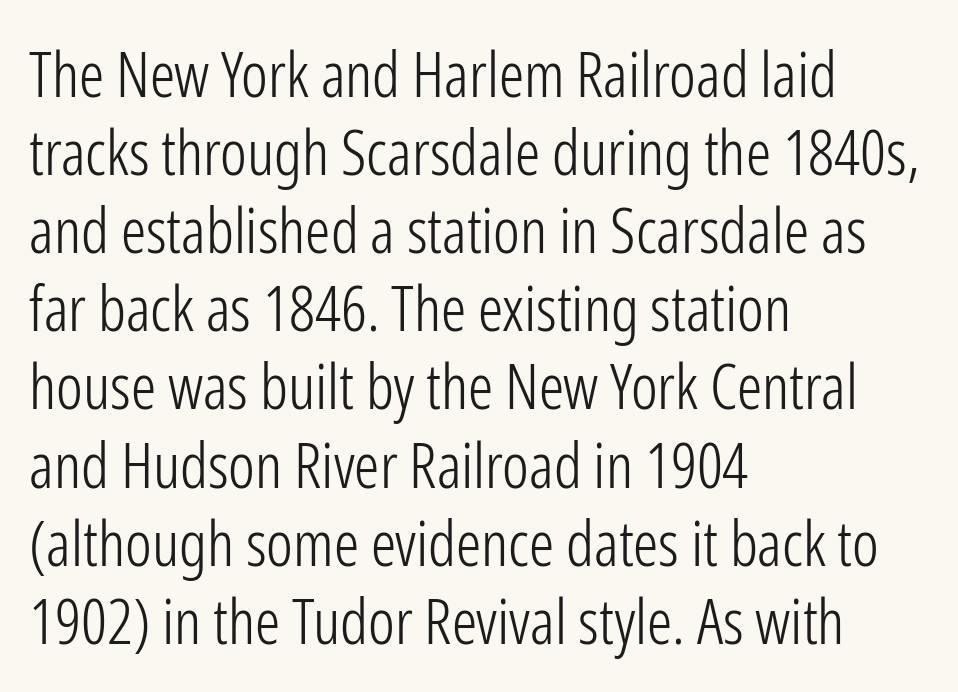
{"serif": "no", "italic": "no", "bold": "no", "weight": "light", "width": "condensed", "stroke_contrast": "low", "x_height": "medium", "monospaced": "no", "underline": "no", "align": "left", "line_spacing_ratio": 1.24, "letter_spacing": "normal", "letter_spacing_em": 0.0, "glyph_px": 63}
